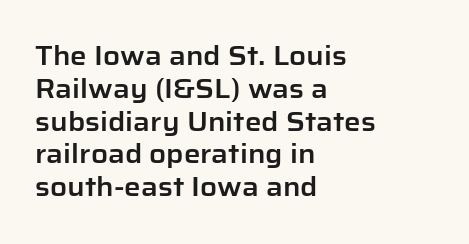
The image shows 26 px text type, upright; set left-aligned, normal line spacing (1.26x), normal letter spacing, not underlined.
